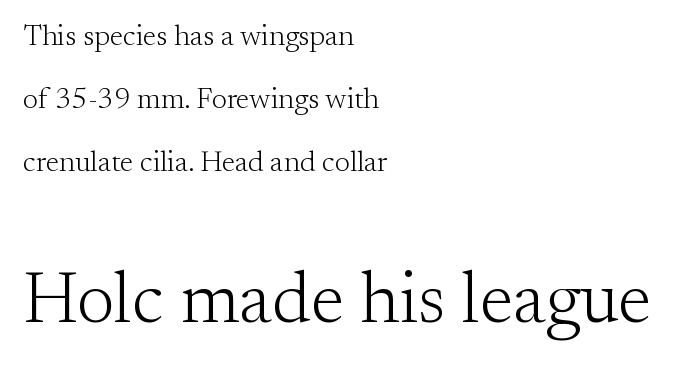
A quiet, ordinary-to-light weight characterises the typeface. This sample is left-justified, so line endings fall wherever the words run out. Spacing between characters is what you'd get straight out of the box. Visually, the bottom section dominates because its glyphs are scaled up. Think of a printed novel: that variable character pitch is what you see here.
